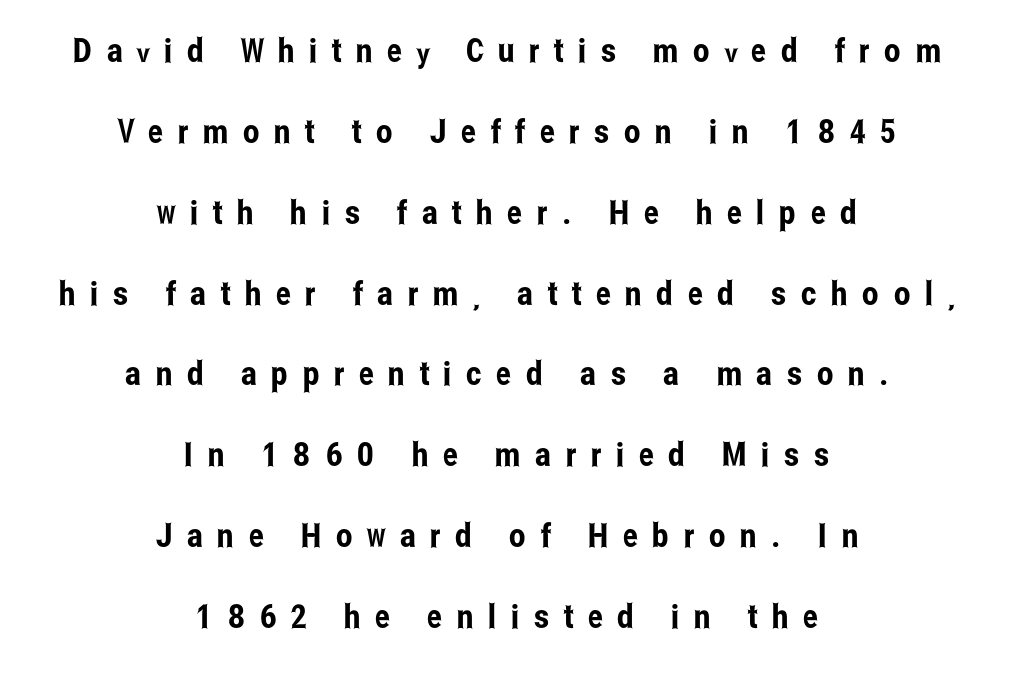
Think of a printed novel: that variable character pitch is what you see here. Underline: absent. The whitespace from short lines is split evenly between both sides. Look at the tracking — it's clearly loosened, letters drifting apart. This is roman type, the default non-slanted kind.
